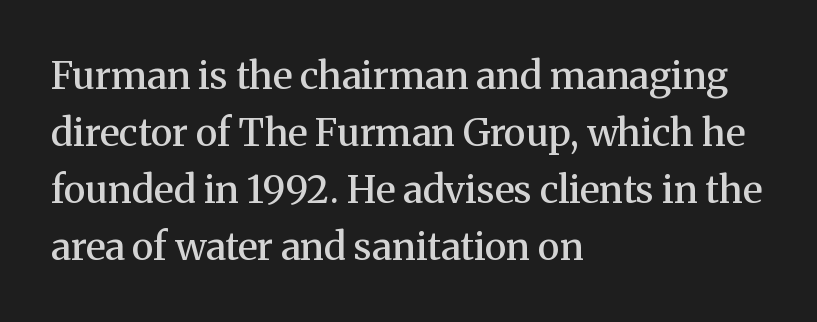
{"serif": "yes", "italic": "no", "bold": "semi", "weight": "semibold", "width": "normal", "stroke_contrast": "medium", "x_height": "medium", "monospaced": "no", "underline": "no", "align": "left", "line_spacing": "normal", "line_spacing_ratio": 1.5, "letter_spacing": "normal", "letter_spacing_em": 0.0, "glyph_px": 38}
